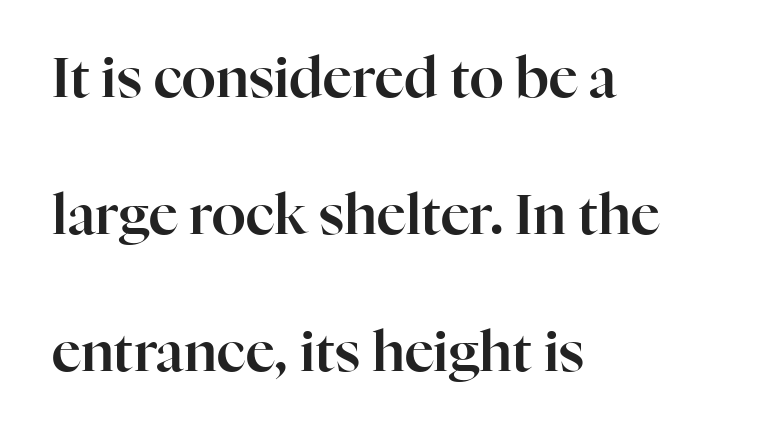
The image shows 56 px serif type, upright; set left-aligned, loose line spacing (2.45x), normal letter spacing, not underlined; high stroke contrast and a medium x-height.
